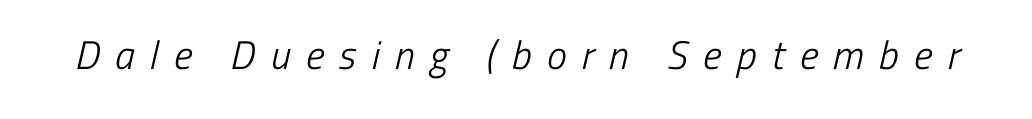
Rule under the text: the space is simply empty. The strokes are not fattened; the text isn't bold. The letters are spread apart with noticeably loose tracking. The characters display no serif detailing; their extremities are plain. Varying glyph widths throughout — classic text-font behaviour.
